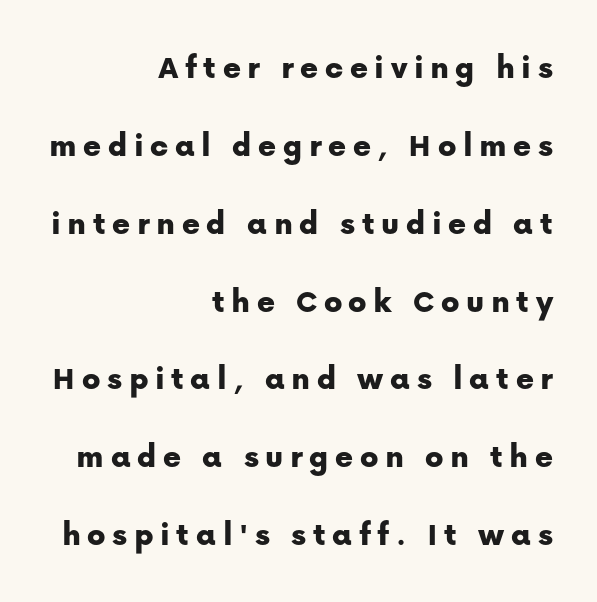
{"serif": "no", "italic": "no", "width": "normal", "stroke_contrast": "low", "x_height": "medium", "monospaced": "no", "underline": "no", "align": "right", "line_spacing": "loose", "line_spacing_ratio": 2.29, "glyph_px": 34}
